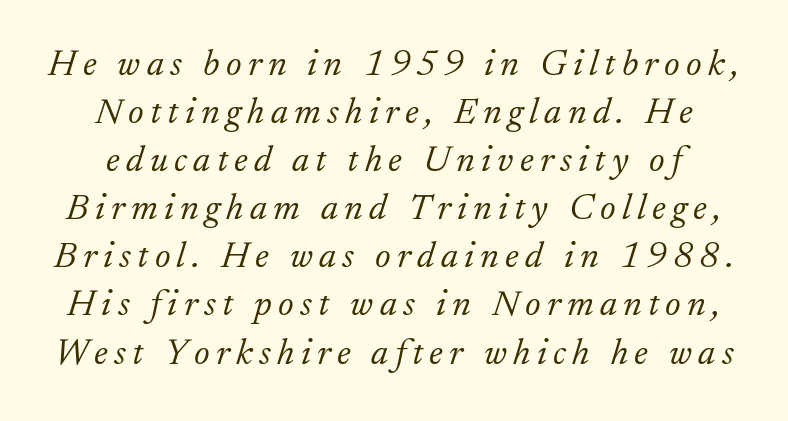
{"serif": "yes", "italic": "yes", "lean": "right", "slant_degrees": 17, "bold": "no", "weight": "light", "width": "normal", "stroke_contrast": "low", "x_height": "small", "monospaced": "no", "underline": "no", "line_spacing": "normal", "line_spacing_ratio": 1.3, "glyph_px": 37}
